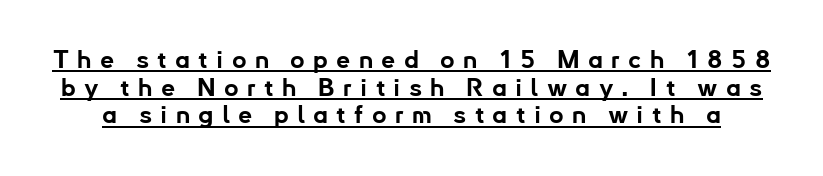
{"italic": "no", "bold": "yes", "underline": "yes", "line_spacing": "tight", "line_spacing_ratio": 1.11, "letter_spacing": "wide", "letter_spacing_em": 0.33, "glyph_px": 25}
